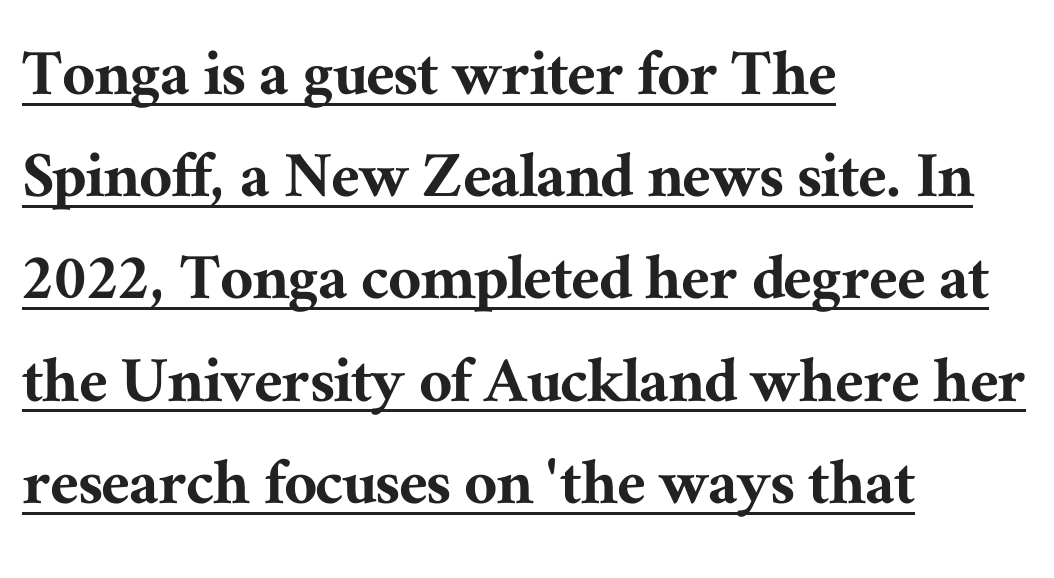
Q: Is the text italic (slanted)? A: No, it is upright.
Q: Is the typeface a serif or a sans-serif typeface? A: Serif.
Q: Is the text underlined? A: Yes.
Q: How is the paragraph aligned? A: Left-aligned.
Q: Is the spacing between letters normal or unusually wide? A: Normal.
Q: Is the spacing between lines tight, normal or loose? A: Normal.
Q: Width (condensed, normal, or wide)? A: Normal.
Q: Stroke contrast? A: Medium.
Q: x-height? A: Medium.
Q: Monospaced? A: No.
